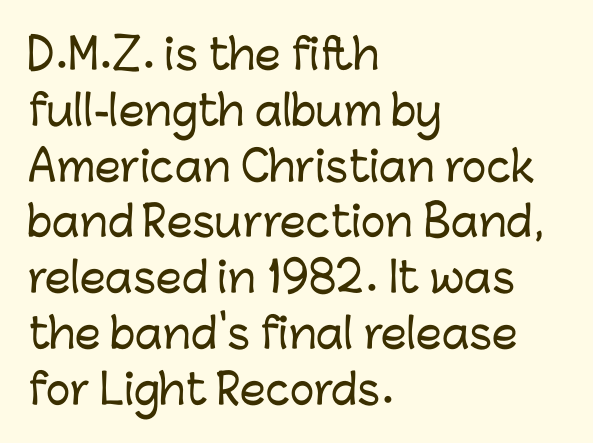
{"serif": "no", "italic": "no", "width": "normal", "stroke_contrast": "low", "x_height": "medium", "monospaced": "no", "underline": "no", "align": "left", "line_spacing": "normal", "line_spacing_ratio": 1.36, "letter_spacing": "normal", "letter_spacing_em": 0.0, "glyph_px": 41}
